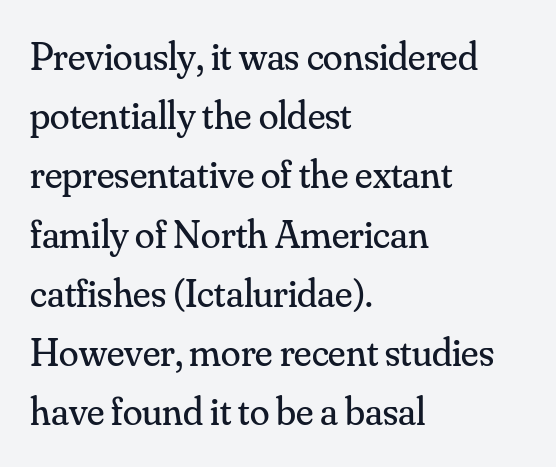
Q: Is the text bold? A: No.
Q: Is the text italic (slanted)? A: No, it is upright.
Q: Is the typeface a serif or a sans-serif typeface? A: Serif.
Q: Is the text underlined? A: No.
Q: How is the paragraph aligned? A: Left-aligned.
Q: Is the spacing between letters normal or unusually wide? A: Normal.
Q: Is the spacing between lines tight, normal or loose? A: Normal.
Q: Width (condensed, normal, or wide)? A: Normal.
Q: Stroke contrast? A: Medium.
Q: x-height? A: Small.
Q: Monospaced? A: No.
